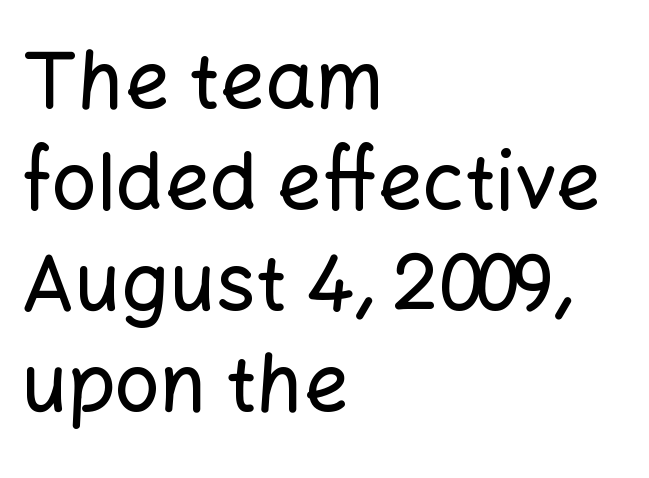
The letters stand upright; this is a roman face. The gaps between neighbouring characters are ordinary and unremarkable. No feet cap the strokes, marking this as sans-serif type. You could not count columns in this text — the font is proportionally spaced.
